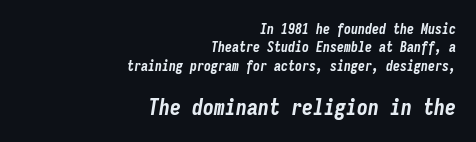
Students, observe: this is what conventionally led text looks like. What stands out about the letter spacing? Nothing — it is the standard amount. Underlining? Definitely not there. Rendered with sloped, italic letterforms. Right-aligned paragraph, ragged on the left. Type size steps up from the first block to the second.
